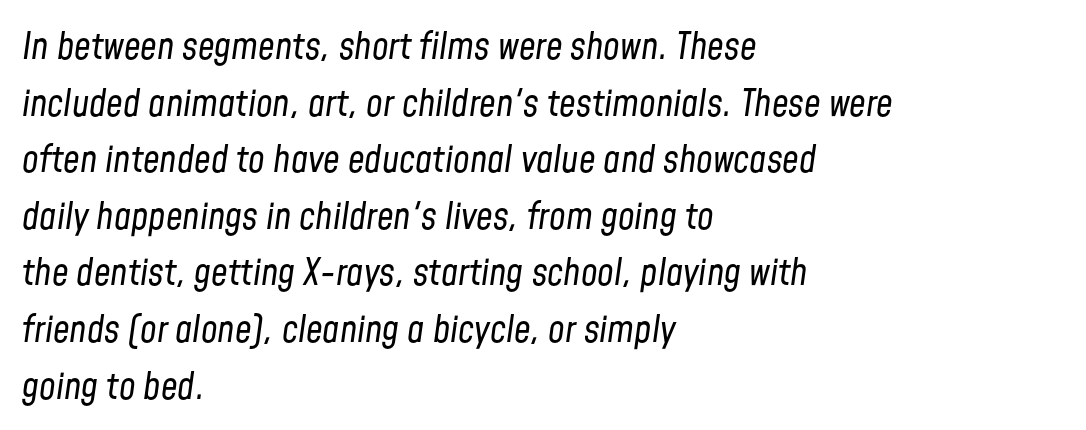
Q: Is the text bold? A: No.
Q: Is the text italic (slanted)? A: Yes, it leans right by about 8 degrees.
Q: Is the text underlined? A: No.
Q: How is the paragraph aligned? A: Left-aligned.
Q: Is the spacing between letters normal or unusually wide? A: Normal.
Q: Is the spacing between lines tight, normal or loose? A: Normal.
Q: Width (condensed, normal, or wide)? A: Condensed.
Q: Stroke contrast? A: Low.
Q: x-height? A: Medium.
Q: Monospaced? A: No.
